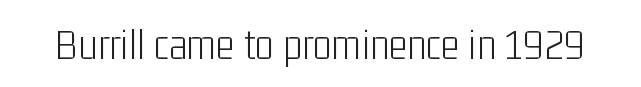
The image shows 45 px light, condensed sans-serif type, upright; set normal letter spacing, not underlined; low stroke contrast and a medium x-height.
